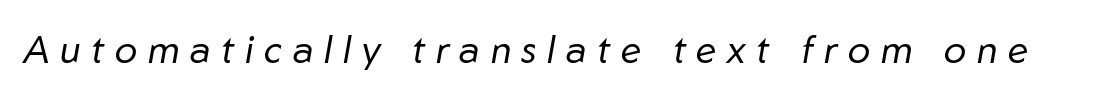
Varying glyph widths throughout — classic text-font behaviour. Compared with typical body copy, the letter spacing here is much looser. Does the lettering tilt? It does — this is italic. No letter is thick-stroked: the sample isn't bold. Has an underline been added? It has not.
